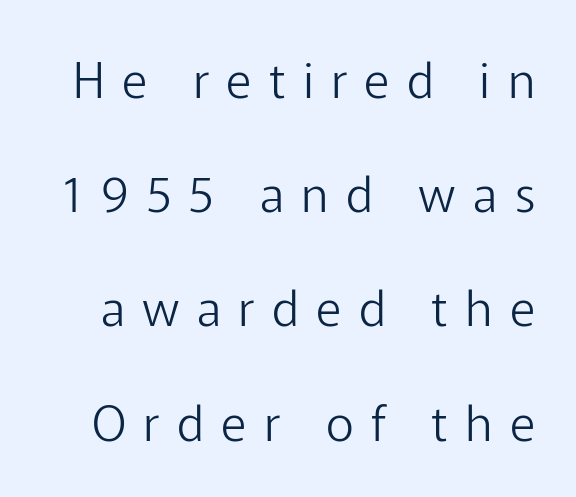
{"serif": "no", "italic": "no", "bold": "no", "weight": "light", "width": "normal", "stroke_contrast": "low", "x_height": "medium", "monospaced": "no", "underline": "no", "line_spacing": "loose", "line_spacing_ratio": 2.33, "letter_spacing": "wide", "letter_spacing_em": 0.35, "glyph_px": 49}
